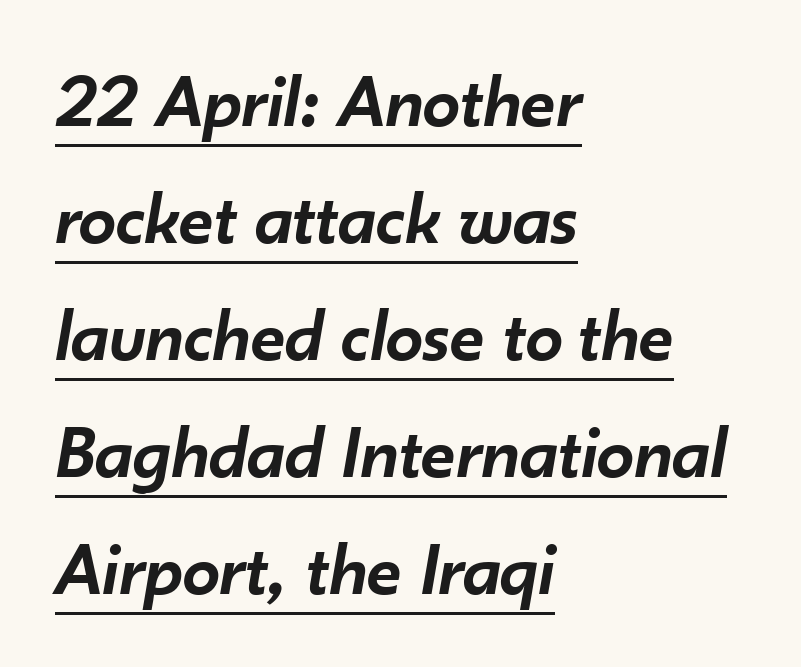
{"italic": "yes", "lean": "right", "slant_degrees": 10, "bold": "semi", "weight": "semibold", "width": "normal", "stroke_contrast": "low", "x_height": "small", "monospaced": "no", "underline": "yes", "align": "left", "line_spacing": "normal", "line_spacing_ratio": 1.56, "letter_spacing": "normal", "letter_spacing_em": 0.0, "glyph_px": 75}
